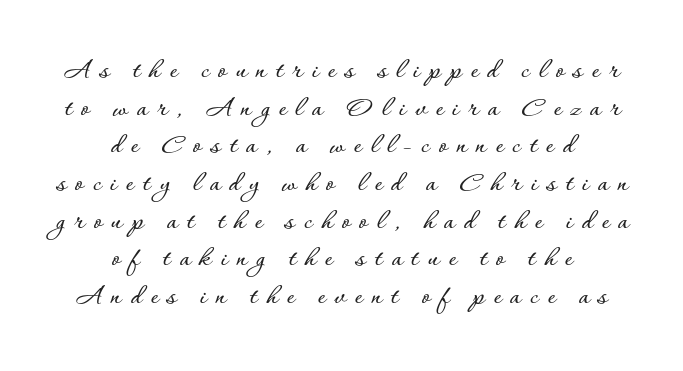
The image shows 29 px text type; set centered, normal line spacing (1.3x), unusually wide letter spacing (+0.31 em), not underlined; low stroke contrast and a small x-height.
